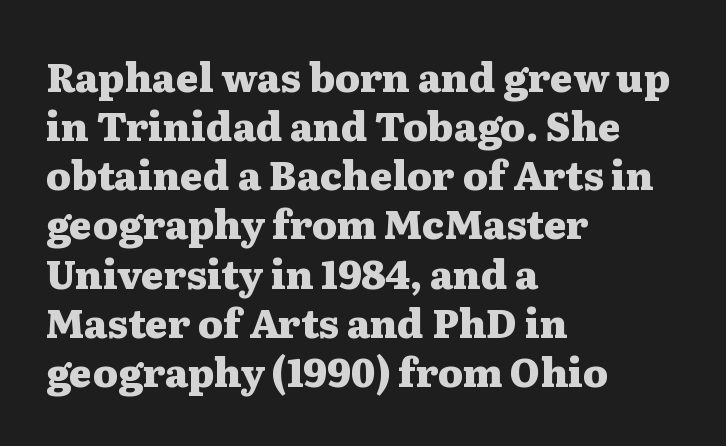
The lettering holds an erect, upright posture throughout. A typesetter would call this proportional, since set widths differ per character. The letters carry serifs — small finishing strokes at the ends of their stems. Quick note: underline off. Glyph-to-glyph distance matches everyday printed text.
